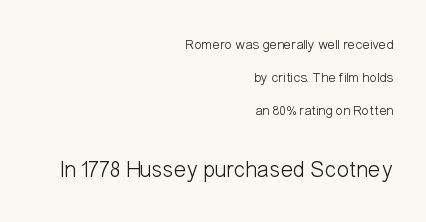
The image shows 23 px text type, upright; set right-aligned, loose line spacing (2.36x), normal letter spacing, not underlined; the second (bottom) block is 1.64x larger.
